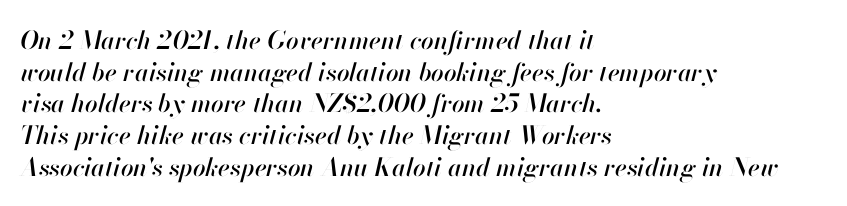
Q: Is the text italic (slanted)? A: Yes, it leans right by about 13 degrees.
Q: Is the text underlined? A: No.
Q: How is the paragraph aligned? A: Left-aligned.
Q: Is the spacing between letters normal or unusually wide? A: Normal.
Q: Is the spacing between lines tight, normal or loose? A: Normal.
